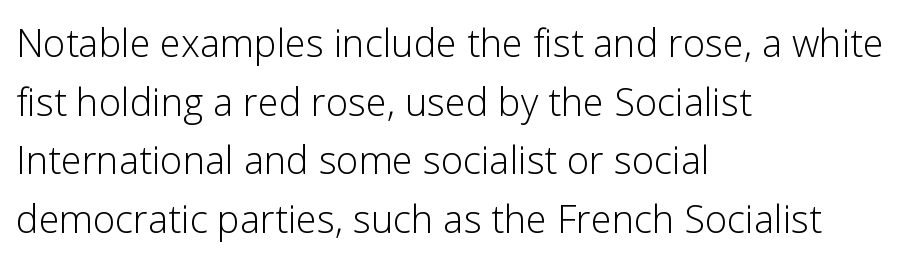
The image shows 38 px light sans-serif type, upright; set left-aligned, normal line spacing (1.54x), normal letter spacing, not underlined; low stroke contrast and a medium x-height.
